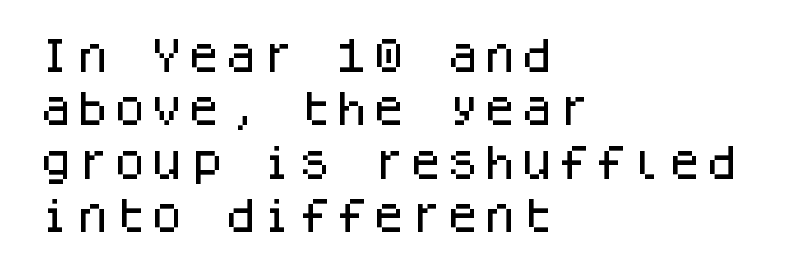
Q: Is the text italic (slanted)? A: No, it is upright.
Q: Is the typeface a serif or a sans-serif typeface? A: Sans-serif.
Q: Is the text underlined? A: No.
Q: How is the paragraph aligned? A: Left-aligned.
Q: Is the spacing between letters normal or unusually wide? A: Normal.
Q: Is the spacing between lines tight, normal or loose? A: Normal.
Q: Width (condensed, normal, or wide)? A: Normal.
Q: Stroke contrast? A: Low.
Q: x-height? A: Large.
Q: Monospaced? A: Yes.
